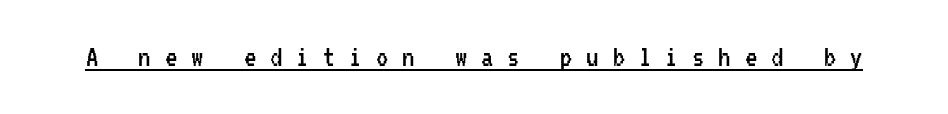
Q: Is the text bold? A: No.
Q: Is the text italic (slanted)? A: No, it is upright.
Q: Is the typeface a serif or a sans-serif typeface? A: Sans-serif.
Q: Is the text underlined? A: Yes.
Q: Is the spacing between letters normal or unusually wide? A: Unusually wide.
Q: Width (condensed, normal, or wide)? A: Condensed.
Q: Stroke contrast? A: Low.
Q: x-height? A: Medium.
Q: Monospaced? A: Yes.
